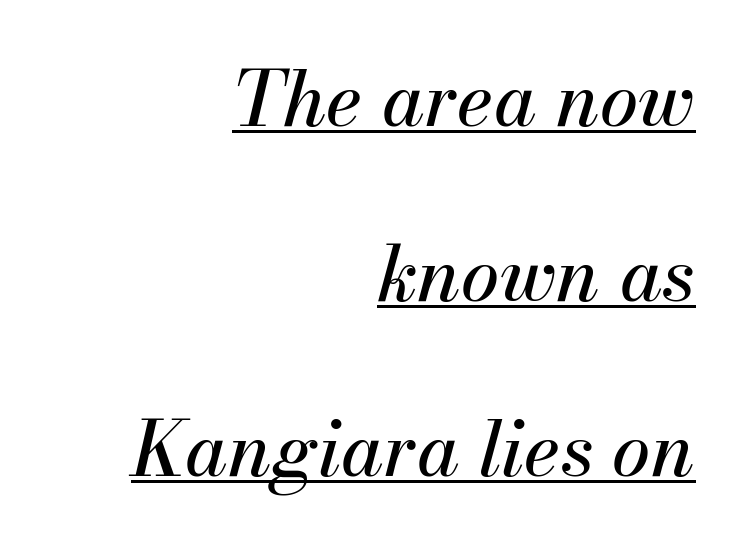
The space between consecutive lines is lavish. Descenders here cross a horizontal rule under the line. When letters slant like this, we call the style italic. Think of a printed novel: that variable character pitch is what you see here. The letters sit at their default tracking, neither squeezed nor spread. Right-aligned paragraph, ragged on the left.
